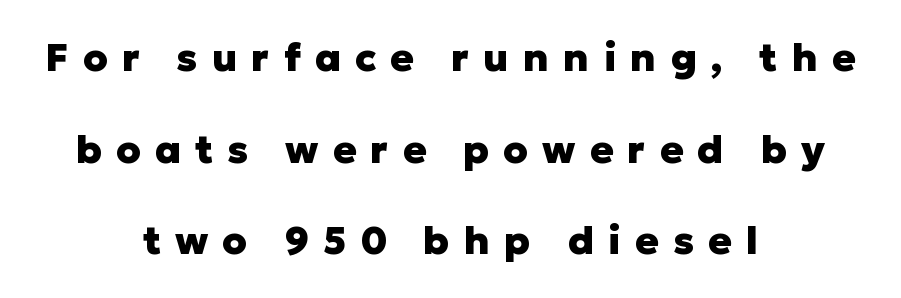
No feet cap the strokes, marking this as sans-serif type. Tracking here is generous; glyphs stand well apart from one another. Note the varied advance widths — an 'i' is clearly narrower than an 'm'. The space between consecutive lines is lavish. Caption: bold face, heavy strokes. The specimen omits any rule beneath the text block's lines.
